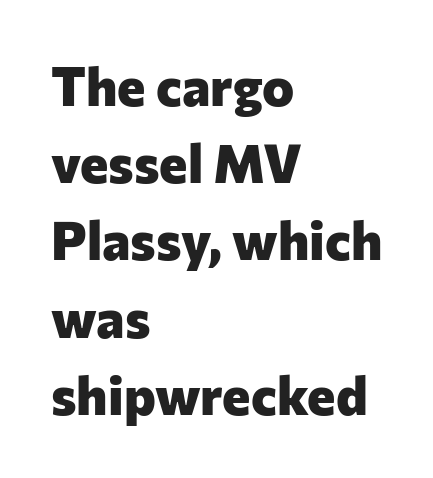
The image shows 54 px heavy sans-serif type, upright; set left-aligned, normal line spacing (1.43x), normal letter spacing, not underlined; low stroke contrast and a medium x-height.
